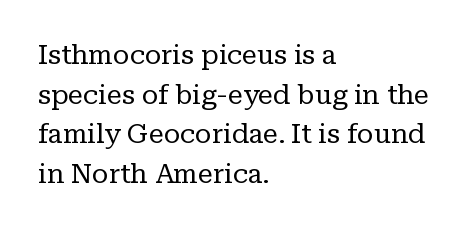
The image shows 27 px text type, upright; set left-aligned, normal line spacing (1.47x), normal letter spacing, not underlined.
